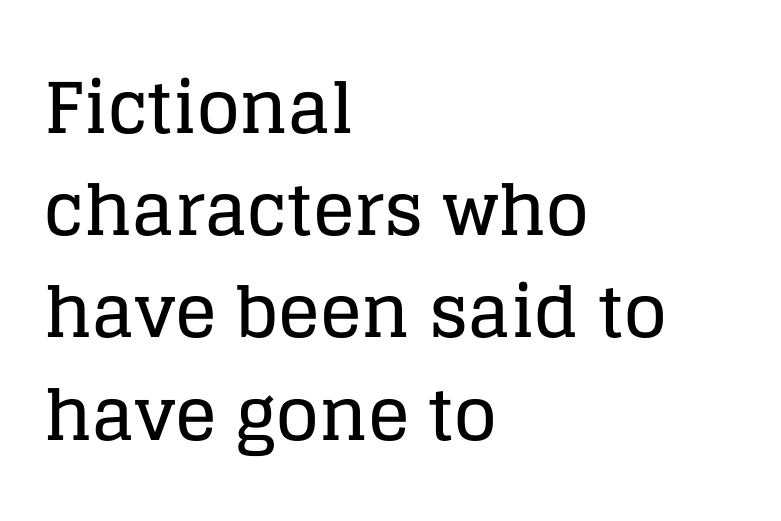
{"serif": "yes", "italic": "no", "width": "normal", "stroke_contrast": "low", "x_height": "large", "monospaced": "no", "underline": "no", "align": "left", "line_spacing": "normal", "line_spacing_ratio": 1.46, "letter_spacing": "normal", "letter_spacing_em": 0.0, "glyph_px": 70}
